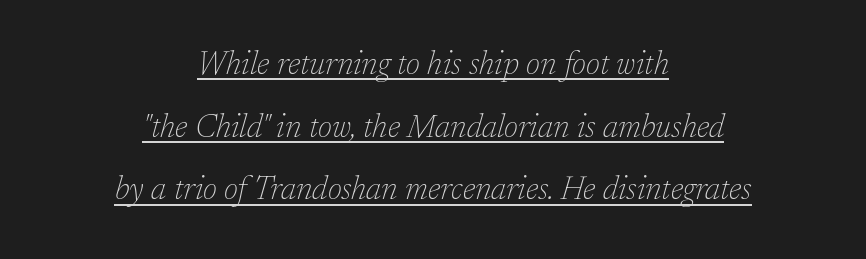
Q: Is the text bold? A: No.
Q: Is the text italic (slanted)? A: Yes, it leans right by about 17 degrees.
Q: Is the typeface a serif or a sans-serif typeface? A: Serif.
Q: Is the text underlined? A: Yes.
Q: How is the paragraph aligned? A: Centered.
Q: Is the spacing between letters normal or unusually wide? A: Normal.
Q: Is the spacing between lines tight, normal or loose? A: Loose.
Q: Width (condensed, normal, or wide)? A: Normal.
Q: Stroke contrast? A: Low.
Q: x-height? A: Medium.
Q: Monospaced? A: No.
